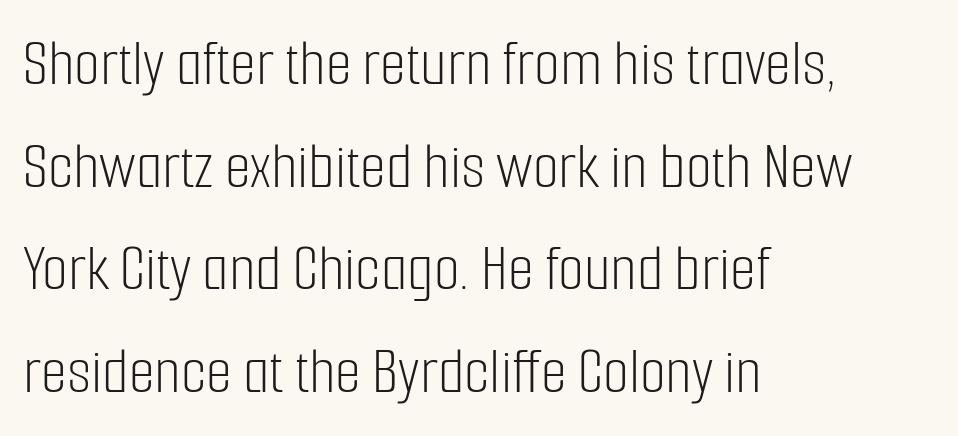
{"serif": "no", "italic": "no", "bold": "no", "weight": "light", "width": "condensed", "stroke_contrast": "low", "x_height": "medium", "monospaced": "no", "underline": "no", "align": "left", "line_spacing": "normal", "line_spacing_ratio": 1.53, "letter_spacing": "normal", "letter_spacing_em": 0.0, "glyph_px": 67}
